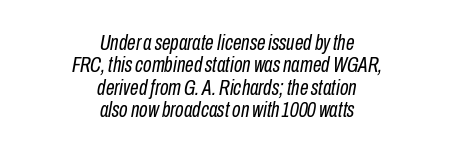
{"italic": "yes", "lean": "right", "slant_degrees": 10, "bold": "no", "underline": "no", "align": "center", "line_spacing": "tight", "line_spacing_ratio": 1.02, "letter_spacing": "normal", "letter_spacing_em": 0.0, "glyph_px": 22}
